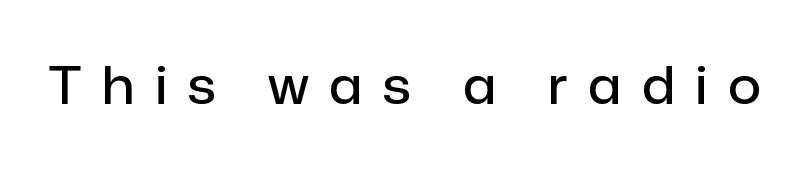
Q: Is the text bold? A: Semi-bold.
Q: Is the text italic (slanted)? A: No, it is upright.
Q: Is the typeface a serif or a sans-serif typeface? A: Sans-serif.
Q: Is the text underlined? A: No.
Q: Is the spacing between letters normal or unusually wide? A: Unusually wide.
Q: Width (condensed, normal, or wide)? A: Normal.
Q: Stroke contrast? A: Low.
Q: x-height? A: Medium.
Q: Monospaced? A: No.
